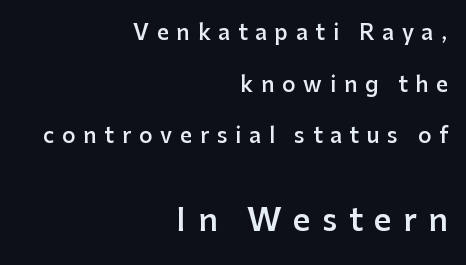
Is this a sans? Yes — the strokes have no serifs. The typesetter chose a ragged-left arrangement here. The face used here is proportionally spaced, like ordinary book or web type. What stands out about the letter spacing? Its width — letters are far apart.
